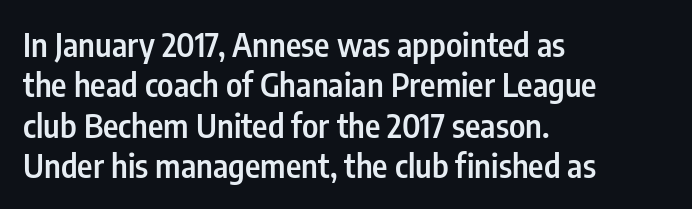
Q: Is the text bold? A: Semi-bold.
Q: Is the text italic (slanted)? A: No, it is upright.
Q: Is the typeface a serif or a sans-serif typeface? A: Sans-serif.
Q: Is the text underlined? A: No.
Q: How is the paragraph aligned? A: Left-aligned.
Q: Is the spacing between letters normal or unusually wide? A: Normal.
Q: Width (condensed, normal, or wide)? A: Condensed.
Q: Stroke contrast? A: Low.
Q: x-height? A: Medium.
Q: Monospaced? A: No.
